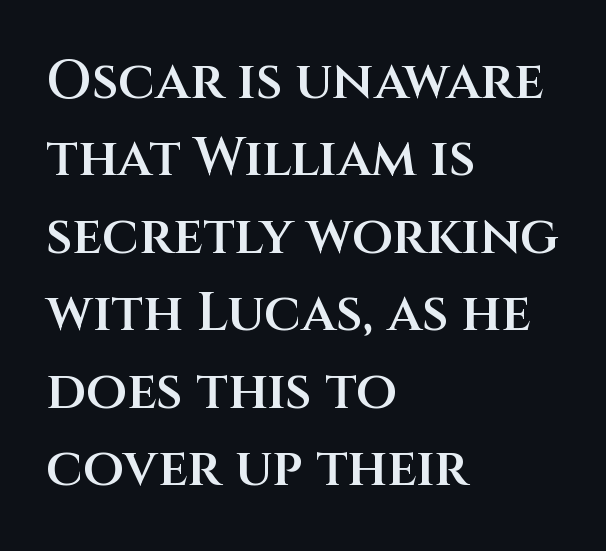
{"serif": "no", "italic": "no", "bold": "semi", "weight": "semibold", "width": "normal", "stroke_contrast": "medium", "x_height": "large", "monospaced": "no", "underline": "no", "align": "left", "line_spacing": "normal", "line_spacing_ratio": 1.46, "letter_spacing": "normal", "letter_spacing_em": 0.0, "glyph_px": 53}
